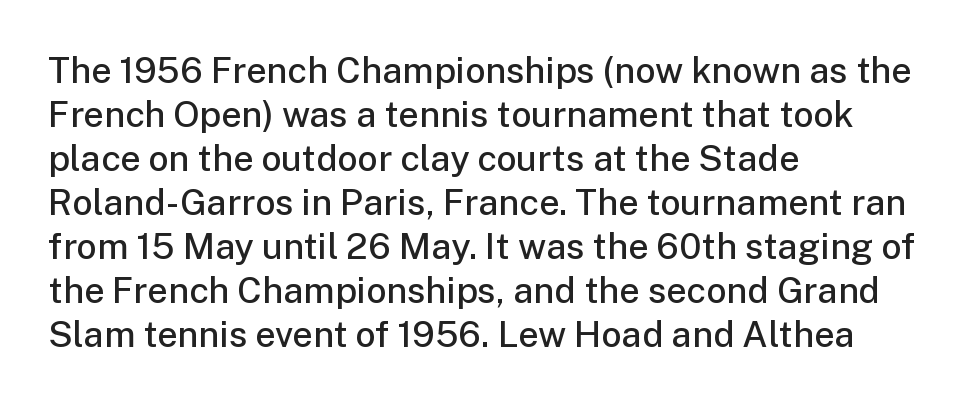
Q: Is the text bold? A: Semi-bold.
Q: Is the text italic (slanted)? A: No, it is upright.
Q: Is the typeface a serif or a sans-serif typeface? A: Sans-serif.
Q: Is the text underlined? A: No.
Q: How is the paragraph aligned? A: Left-aligned.
Q: Is the spacing between letters normal or unusually wide? A: Normal.
Q: Width (condensed, normal, or wide)? A: Normal.
Q: Stroke contrast? A: Low.
Q: x-height? A: Medium.
Q: Monospaced? A: No.
